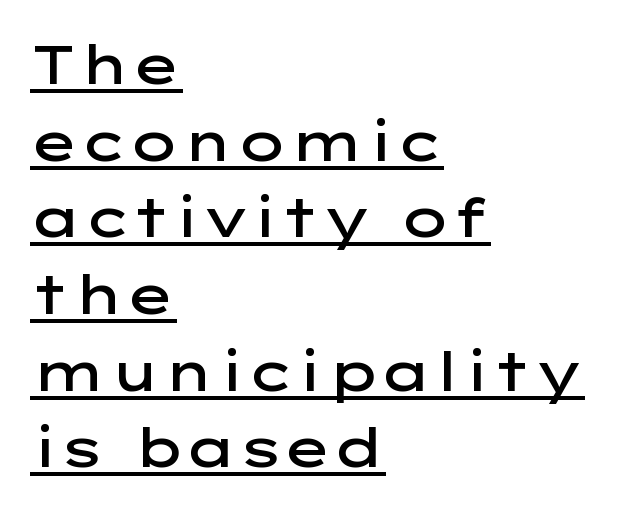
The image shows 54 px semibold, wide sans-serif type, upright; set left-aligned, normal line spacing (1.42x), normal letter spacing, underlined; low stroke contrast and a medium x-height.
